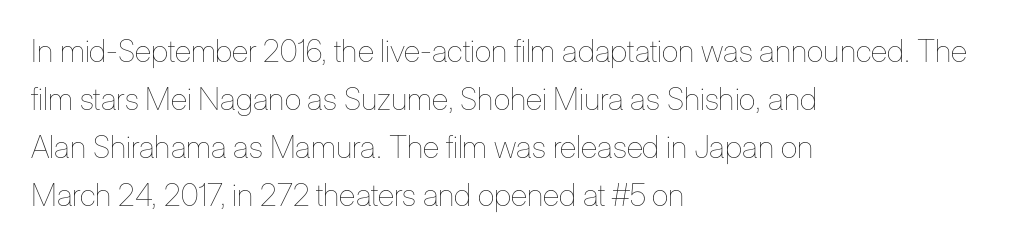
{"italic": "no", "bold": "no", "weight": "thin", "width": "condensed", "stroke_contrast": "low", "x_height": "medium", "monospaced": "no", "underline": "no", "align": "left", "line_spacing": "normal", "line_spacing_ratio": 1.55, "letter_spacing": "normal", "letter_spacing_em": 0.0, "glyph_px": 31}
